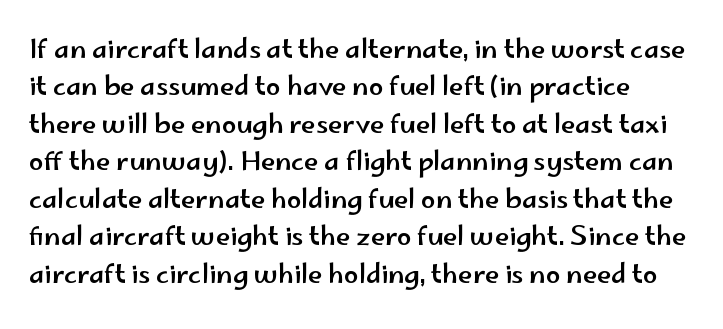
Look at the tracking — it's just the regular setting, nothing added. Unlike italic type, these characters show no tilt at all. Leading: standard. Underline: absent.
